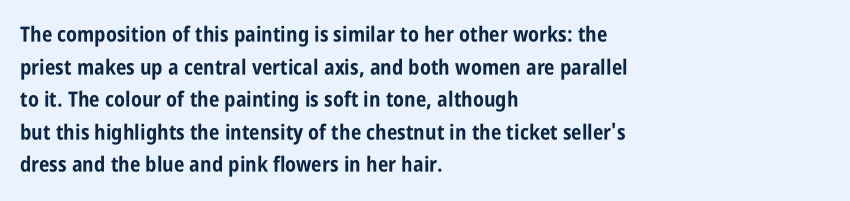
Q: Is the text bold? A: Yes.
Q: Is the text italic (slanted)? A: No, it is upright.
Q: Is the text underlined? A: No.
Q: How is the paragraph aligned? A: Left-aligned.
Q: Is the spacing between letters normal or unusually wide? A: Normal.
Q: Is the spacing between lines tight, normal or loose? A: Normal.
